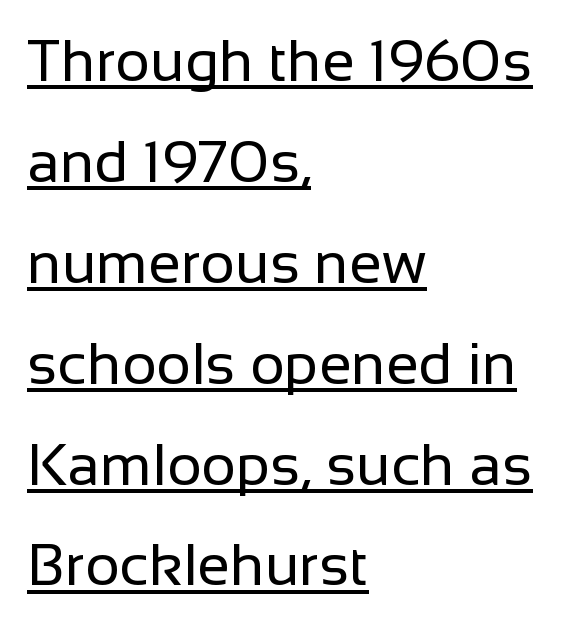
Layout note: lines flush left. No feet cap the strokes, marking this as sans-serif type. The rendering uses natural spacing where letterforms have individual widths. Looks like someone drew a line under every word here. Vertical strokes here are truly vertical. Characters follow at the spacing the type designer built in.
